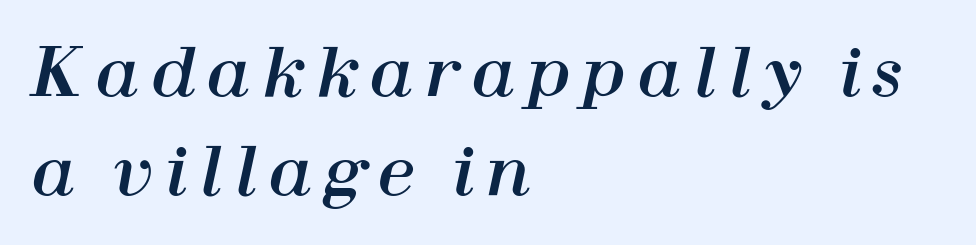
{"italic": "yes", "lean": "right", "slant_degrees": 12, "width": "normal", "stroke_contrast": "high", "x_height": "medium", "monospaced": "no", "underline": "no", "align": "left", "line_spacing": "normal", "line_spacing_ratio": 1.48, "glyph_px": 67}
